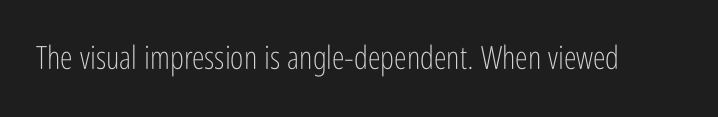
The image shows 32 px light, condensed sans-serif type, upright; set normal letter spacing, not underlined; low stroke contrast and a medium x-height.
